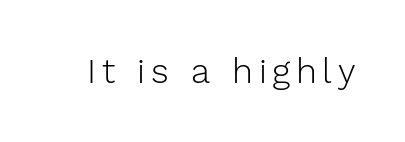
Q: Is the text bold? A: No.
Q: Is the text italic (slanted)? A: No, it is upright.
Q: Is the typeface a serif or a sans-serif typeface? A: Sans-serif.
Q: Is the text underlined? A: No.
Q: Width (condensed, normal, or wide)? A: Normal.
Q: Stroke contrast? A: Low.
Q: x-height? A: Medium.
Q: Monospaced? A: No.
